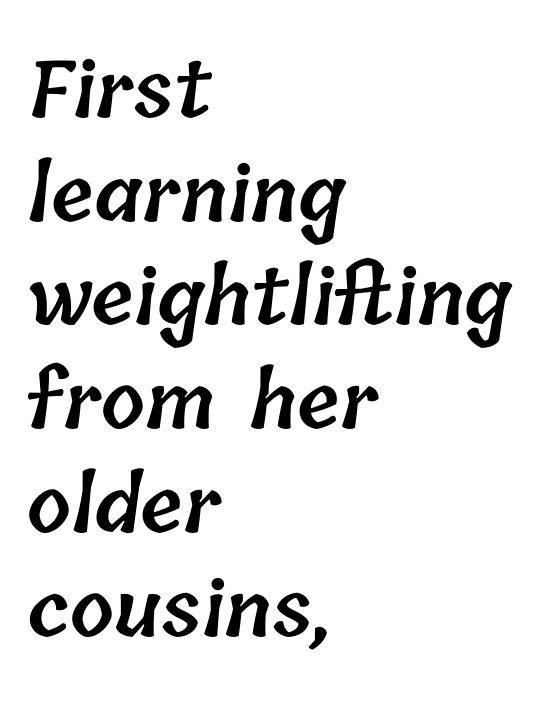
{"bold": "semi", "weight": "semibold", "width": "normal", "stroke_contrast": "low", "x_height": "medium", "monospaced": "no", "underline": "no", "align": "left", "line_spacing": "normal", "line_spacing_ratio": 1.33, "letter_spacing": "normal", "letter_spacing_em": 0.0, "glyph_px": 78}
